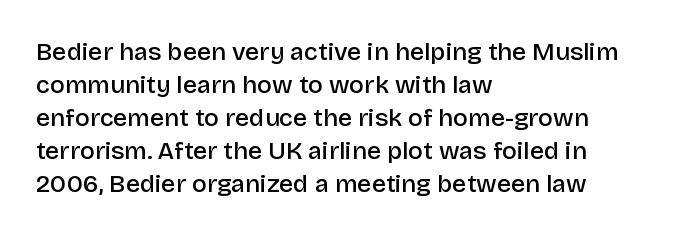
Is the letter spacing exaggerated? No — it looks like the ordinary default. The text block is weighted toward the left margin, trailing off unevenly rightward. Anything drawn beneath the words? Only blank space. The passage shown stacks its lines at a standard gap.
